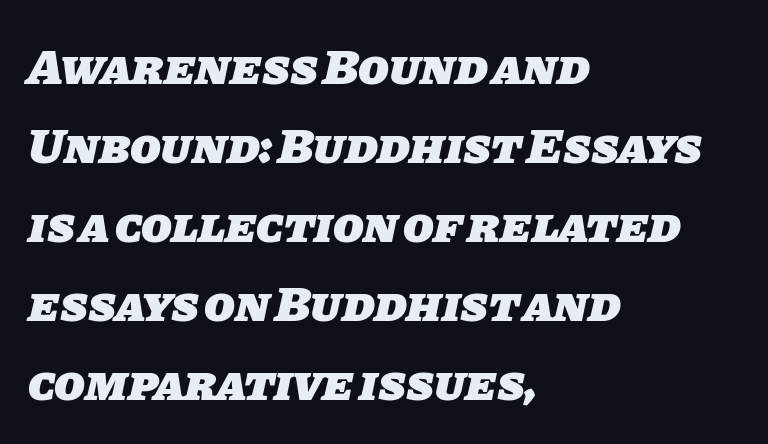
The image shows 50 px heavy type; set left-aligned, normal line spacing (1.58x), normal letter spacing, not underlined; low stroke contrast and a large x-height.
